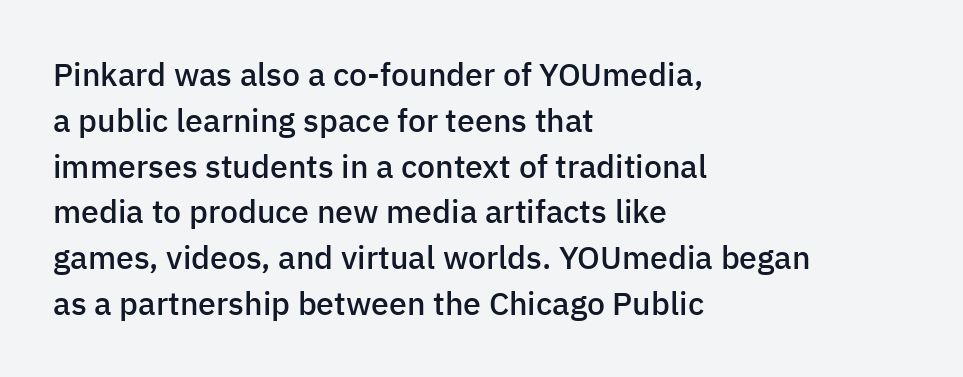
The image shows 32 px semibold sans-serif type, upright; set left-aligned, normal line spacing (1.43x), normal letter spacing, not underlined; low stroke contrast and a medium x-height.
